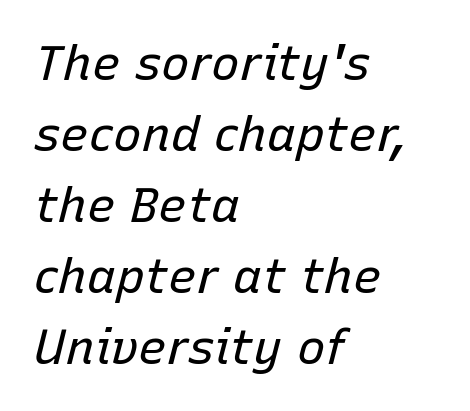
The image shows 48 px regular-weight type, italic (leaning right); set left-aligned, normal line spacing (1.48x), normal letter spacing, not underlined; low stroke contrast and a medium x-height.
